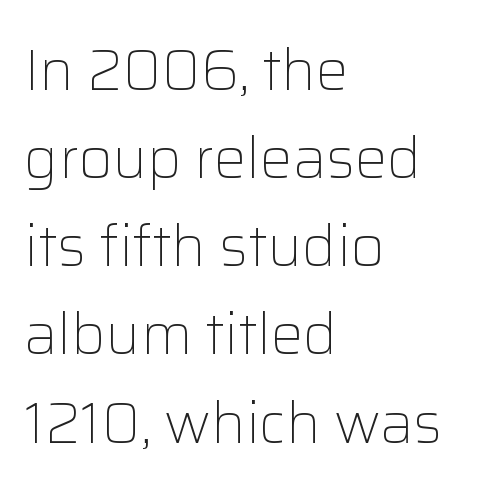
The image shows 58 px light sans-serif type, upright; set left-aligned, normal line spacing (1.52x), normal letter spacing, not underlined; low stroke contrast and a medium x-height.
